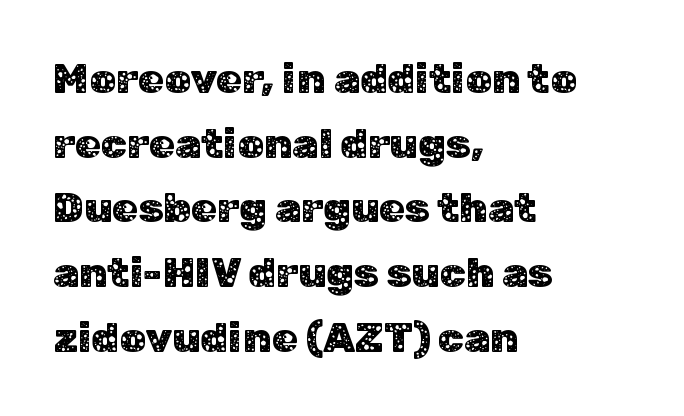
The image shows 42 px sans-serif type, upright; set left-aligned, normal line spacing (1.54x), normal letter spacing, not underlined; low stroke contrast and a medium x-height.
